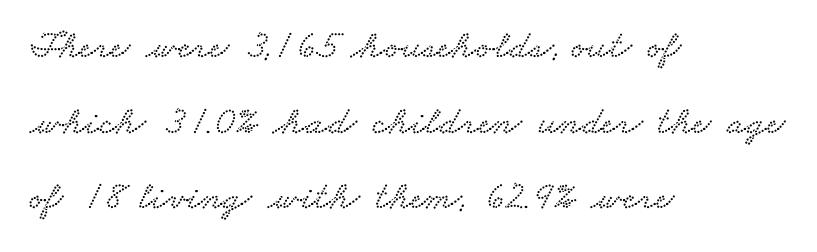
Q: Is the typeface a serif or a sans-serif typeface? A: Serif.
Q: Is the text underlined? A: No.
Q: How is the paragraph aligned? A: Left-aligned.
Q: Is the spacing between letters normal or unusually wide? A: Normal.
Q: Width (condensed, normal, or wide)? A: Wide.
Q: Stroke contrast? A: Low.
Q: x-height? A: Small.
Q: Monospaced? A: No.
